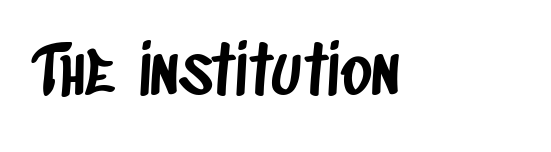
{"serif": "no", "width": "condensed", "stroke_contrast": "low", "x_height": "large", "monospaced": "no", "underline": "no", "letter_spacing": "normal", "letter_spacing_em": 0.0, "glyph_px": 67}
